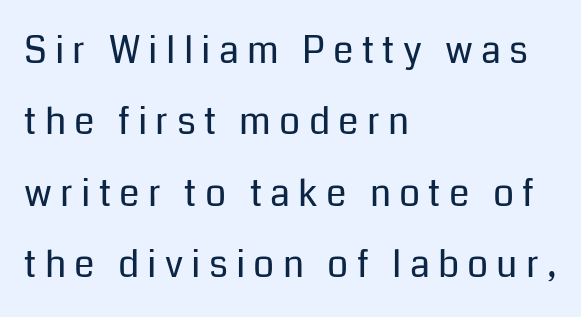
The image shows 37 px regular-weight sans-serif type, upright; set left-aligned, loose line spacing (1.93x), unusually wide letter spacing (+0.22 em), not underlined; low stroke contrast and a medium x-height.
